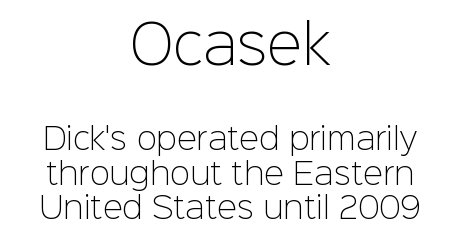
What stands out about the letter spacing? Nothing — it is the standard amount. A typesetter would call this proportional, since set widths differ per character. Unlike italic type, these characters show no tilt at all. The glyphs in this specimen are sans serif. No word sits above an underline.
